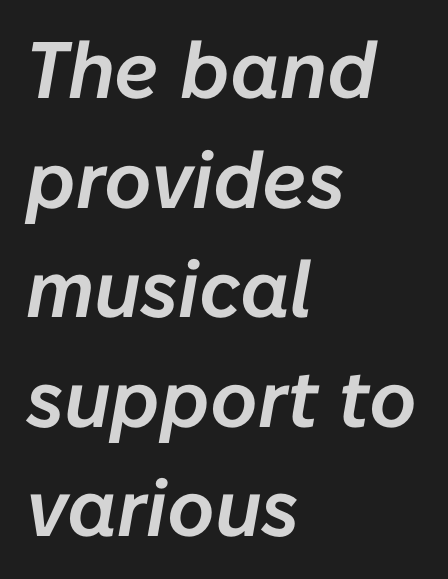
{"italic": "yes", "lean": "right", "slant_degrees": 10, "width": "normal", "stroke_contrast": "low", "x_height": "medium", "monospaced": "no", "underline": "no", "align": "left", "line_spacing": "normal", "line_spacing_ratio": 1.37, "letter_spacing": "normal", "letter_spacing_em": 0.0, "glyph_px": 80}
